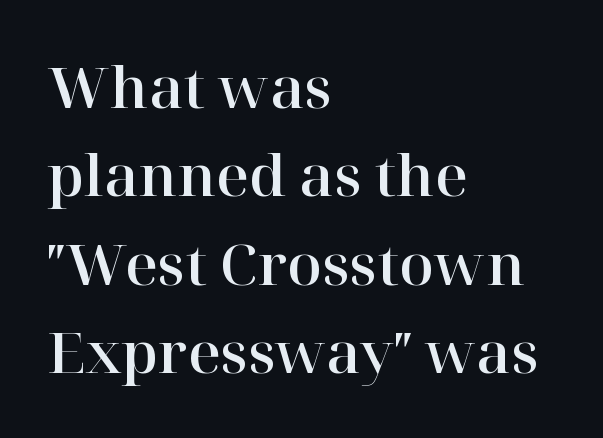
{"serif": "yes", "italic": "no", "width": "normal", "stroke_contrast": "high", "x_height": "medium", "monospaced": "no", "underline": "no", "align": "left", "line_spacing": "normal", "line_spacing_ratio": 1.55, "letter_spacing": "normal", "letter_spacing_em": 0.0, "glyph_px": 57}
